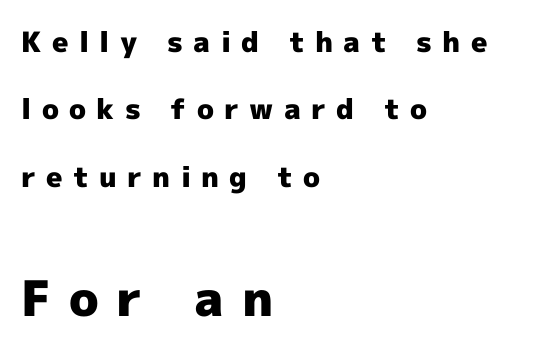
{"serif": "no", "italic": "no", "bold": "yes", "weight": "heavy", "width": "normal", "x_height": "medium", "monospaced": "no", "underline": "no", "align": "left", "line_spacing": "loose", "line_spacing_ratio": 2.41, "letter_spacing": "wide", "letter_spacing_em": 0.37, "larger_block": "second", "size_ratio": 1.75, "glyph_px": 49}
